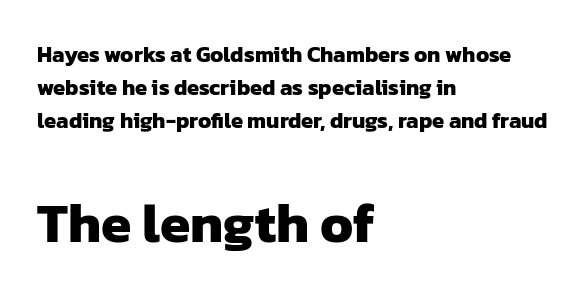
Q: Is the text bold? A: Yes.
Q: Is the typeface a serif or a sans-serif typeface? A: Sans-serif.
Q: Is the text underlined? A: No.
Q: How is the paragraph aligned? A: Left-aligned.
Q: Is the spacing between letters normal or unusually wide? A: Normal.
Q: Is the spacing between lines tight, normal or loose? A: Normal.
Q: Which block of text is set in a larger size, the first (top) or the second (bottom)? A: The second (bottom) one.
Q: Width (condensed, normal, or wide)? A: Normal.
Q: Stroke contrast? A: Low.
Q: x-height? A: Medium.
Q: Monospaced? A: No.
